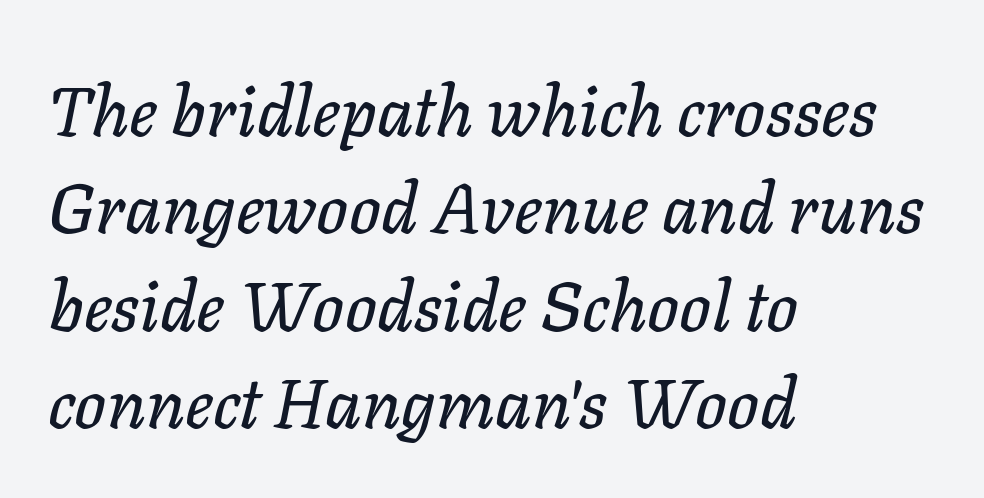
Q: Is the text italic (slanted)? A: Yes, it leans right by about 11 degrees.
Q: Is the text underlined? A: No.
Q: How is the paragraph aligned? A: Left-aligned.
Q: Is the spacing between letters normal or unusually wide? A: Normal.
Q: Is the spacing between lines tight, normal or loose? A: Normal.
Q: Width (condensed, normal, or wide)? A: Normal.
Q: Stroke contrast? A: Low.
Q: x-height? A: Medium.
Q: Monospaced? A: No.
